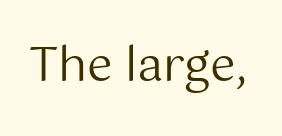
Q: Is the text bold? A: No.
Q: Is the text italic (slanted)? A: No, it is upright.
Q: Is the typeface a serif or a sans-serif typeface? A: Sans-serif.
Q: Is the text underlined? A: No.
Q: Is the spacing between letters normal or unusually wide? A: Normal.
Q: Width (condensed, normal, or wide)? A: Normal.
Q: Stroke contrast? A: Medium.
Q: x-height? A: Medium.
Q: Monospaced? A: No.
